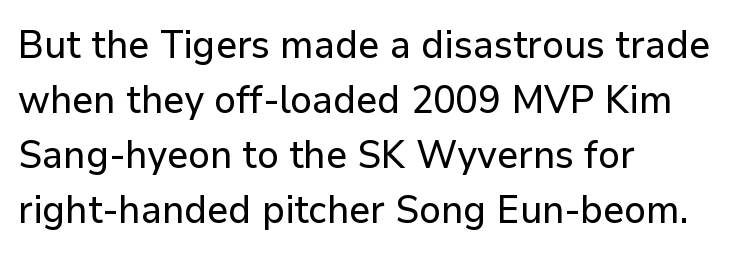
Q: Is the text italic (slanted)? A: No, it is upright.
Q: Is the typeface a serif or a sans-serif typeface? A: Sans-serif.
Q: Is the text underlined? A: No.
Q: How is the paragraph aligned? A: Left-aligned.
Q: Is the spacing between letters normal or unusually wide? A: Normal.
Q: Is the spacing between lines tight, normal or loose? A: Normal.
Q: Width (condensed, normal, or wide)? A: Normal.
Q: Stroke contrast? A: Low.
Q: x-height? A: Medium.
Q: Monospaced? A: No.
